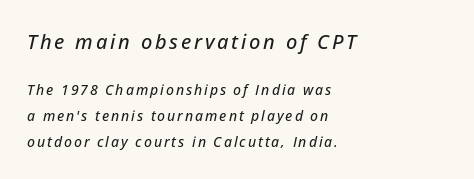
Q: Is the text italic (slanted)? A: Yes, it leans right by about 12 degrees.
Q: Is the text underlined? A: No.
Q: How is the paragraph aligned? A: Left-aligned.
Q: Which block of text is set in a larger size, the first (top) or the second (bottom)? A: The first (top) one.
